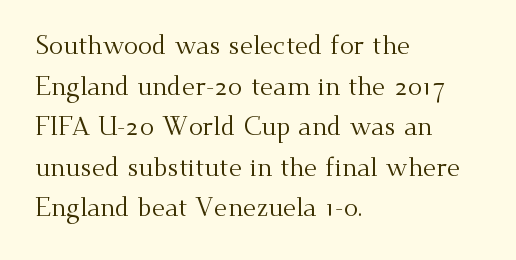
Q: Is the text bold? A: No.
Q: Is the text italic (slanted)? A: No, it is upright.
Q: Is the text underlined? A: No.
Q: How is the paragraph aligned? A: Left-aligned.
Q: Is the spacing between letters normal or unusually wide? A: Normal.
Q: Is the spacing between lines tight, normal or loose? A: Normal.
